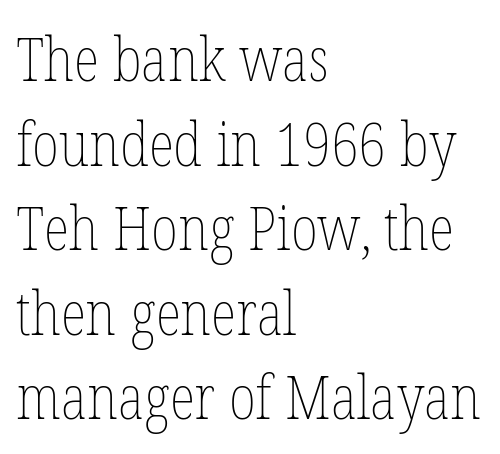
The space directly below the letters is spotless. The lines are quadded left. Vertical spacing — default. The letterforms sit at book weight or below. If you drew a line through each stem, it would be perfectly vertical.
